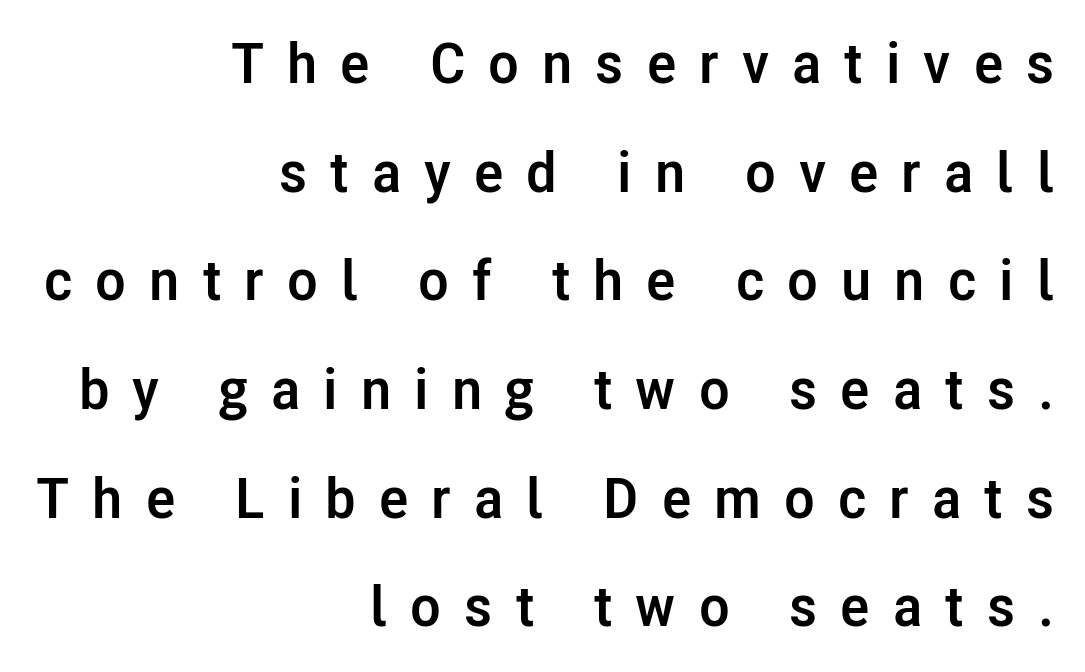
Q: Is the text bold? A: Yes.
Q: Is the text italic (slanted)? A: No, it is upright.
Q: Is the typeface a serif or a sans-serif typeface? A: Sans-serif.
Q: Is the text underlined? A: No.
Q: How is the paragraph aligned? A: Right-aligned.
Q: Is the spacing between letters normal or unusually wide? A: Unusually wide.
Q: Is the spacing between lines tight, normal or loose? A: Loose.
Q: Width (condensed, normal, or wide)? A: Normal.
Q: Stroke contrast? A: Low.
Q: x-height? A: Medium.
Q: Monospaced? A: No.
